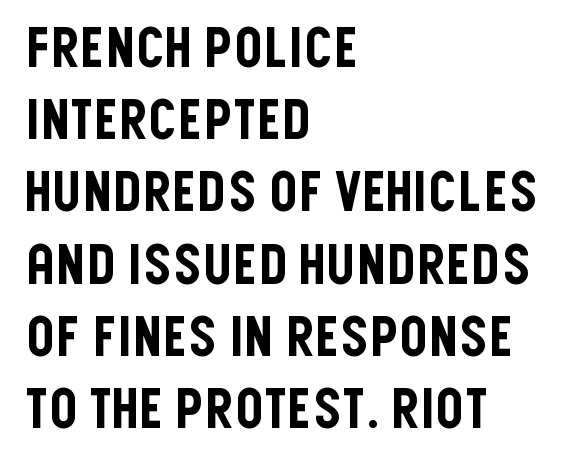
Q: Is the text italic (slanted)? A: No, it is upright.
Q: Is the typeface a serif or a sans-serif typeface? A: Sans-serif.
Q: Is the text underlined? A: No.
Q: How is the paragraph aligned? A: Left-aligned.
Q: Is the spacing between letters normal or unusually wide? A: Normal.
Q: Is the spacing between lines tight, normal or loose? A: Normal.
Q: Width (condensed, normal, or wide)? A: Condensed.
Q: Stroke contrast? A: Low.
Q: x-height? A: Large.
Q: Monospaced? A: No.
